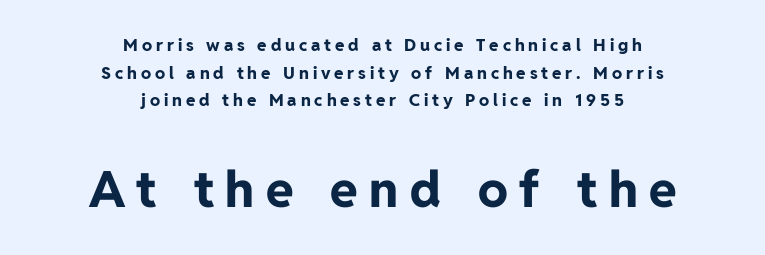
Weight check: bold — yes, fully. Anything drawn beneath the words? Only blank space. Do the characters align in a grid? No, the font is proportional. Size hierarchy here favors the trailing block over the leading one.
